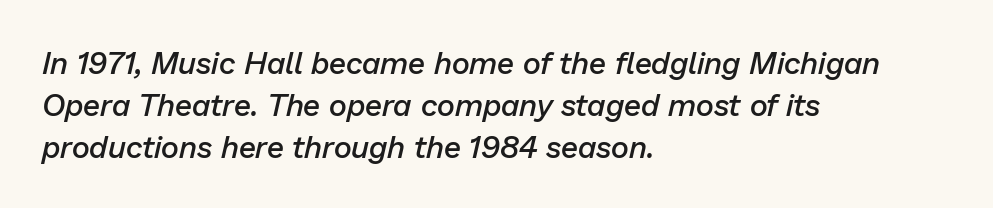
Q: Is the text bold? A: Semi-bold.
Q: Is the text italic (slanted)? A: Yes, it leans right by about 13 degrees.
Q: Is the text underlined? A: No.
Q: How is the paragraph aligned? A: Left-aligned.
Q: Is the spacing between letters normal or unusually wide? A: Normal.
Q: Is the spacing between lines tight, normal or loose? A: Normal.
Q: Width (condensed, normal, or wide)? A: Normal.
Q: Stroke contrast? A: Low.
Q: x-height? A: Medium.
Q: Monospaced? A: No.
